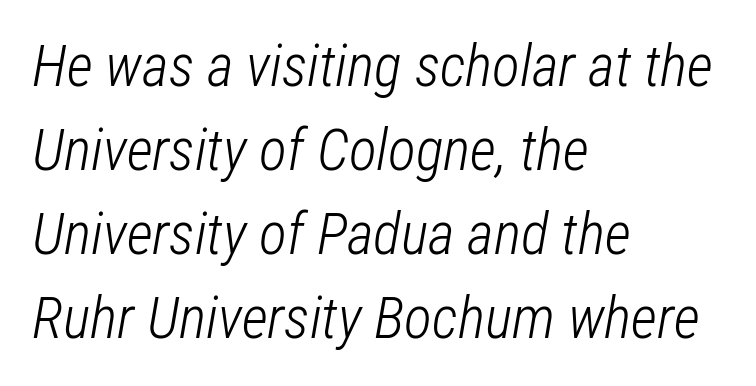
{"italic": "yes", "lean": "right", "slant_degrees": 12, "bold": "no", "weight": "light", "width": "condensed", "stroke_contrast": "low", "x_height": "medium", "monospaced": "no", "underline": "no", "align": "left", "line_spacing": "normal", "line_spacing_ratio": 1.45, "letter_spacing": "normal", "letter_spacing_em": 0.0, "glyph_px": 58}
